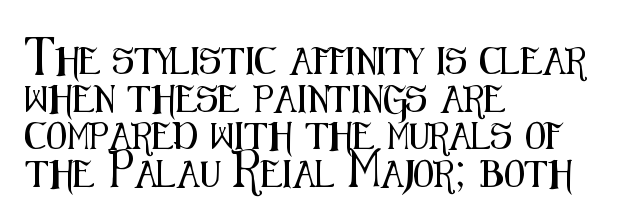
Q: Is the text italic (slanted)? A: No, it is upright.
Q: Is the text underlined? A: No.
Q: How is the paragraph aligned? A: Left-aligned.
Q: Is the spacing between letters normal or unusually wide? A: Normal.
Q: Is the spacing between lines tight, normal or loose? A: Normal.
